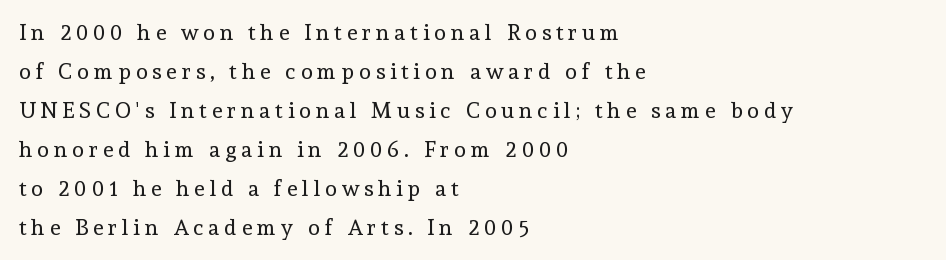
The image shows 22 px text type, upright; set left-aligned, line spacing 1.77x, unusually wide letter spacing (+0.22 em), not underlined.
